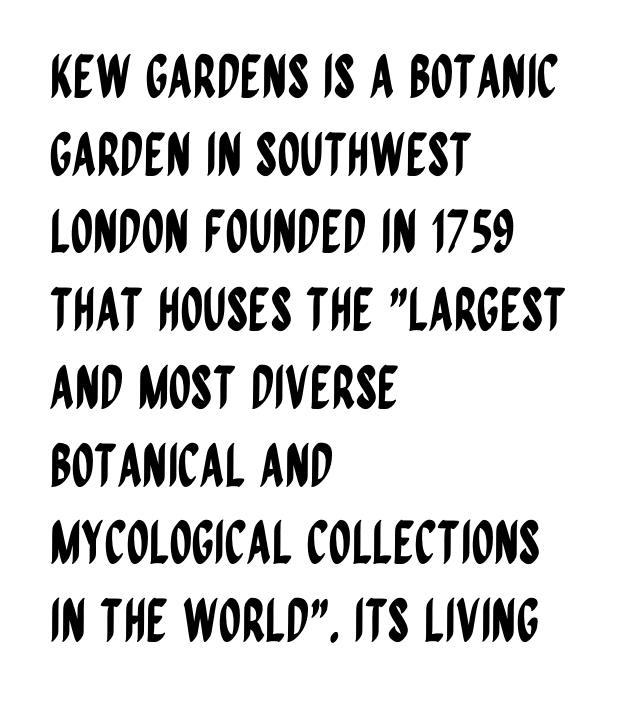
Q: Is the text italic (slanted)? A: No, it is upright.
Q: Is the typeface a serif or a sans-serif typeface? A: Sans-serif.
Q: Is the text underlined? A: No.
Q: How is the paragraph aligned? A: Left-aligned.
Q: Is the spacing between letters normal or unusually wide? A: Normal.
Q: Is the spacing between lines tight, normal or loose? A: Normal.
Q: Width (condensed, normal, or wide)? A: Condensed.
Q: Stroke contrast? A: Low.
Q: x-height? A: Large.
Q: Monospaced? A: No.
